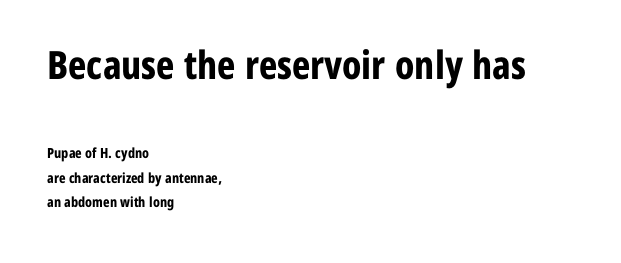
Q: Is the text bold? A: Yes.
Q: Is the text italic (slanted)? A: No, it is upright.
Q: Is the typeface a serif or a sans-serif typeface? A: Sans-serif.
Q: Is the text underlined? A: No.
Q: How is the paragraph aligned? A: Left-aligned.
Q: Is the spacing between letters normal or unusually wide? A: Normal.
Q: Which block of text is set in a larger size, the first (top) or the second (bottom)? A: The first (top) one.
Q: Width (condensed, normal, or wide)? A: Condensed.
Q: Stroke contrast? A: Low.
Q: x-height? A: Medium.
Q: Monospaced? A: No.
